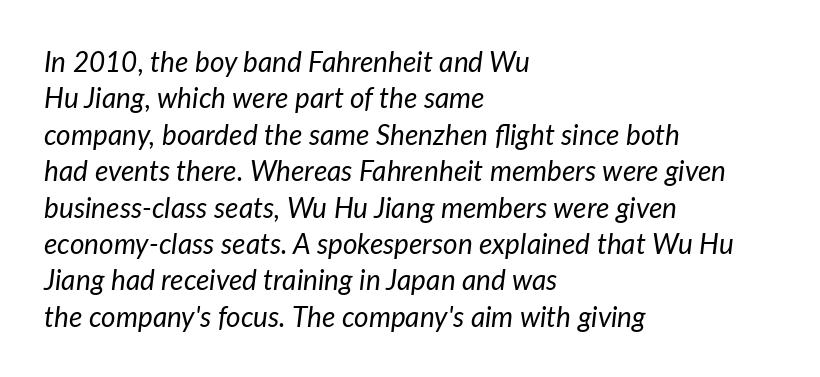
The image shows 28 px regular-weight type, italic (leaning right); set left-aligned, normal line spacing (1.3x), normal letter spacing, not underlined; low stroke contrast and a medium x-height.
